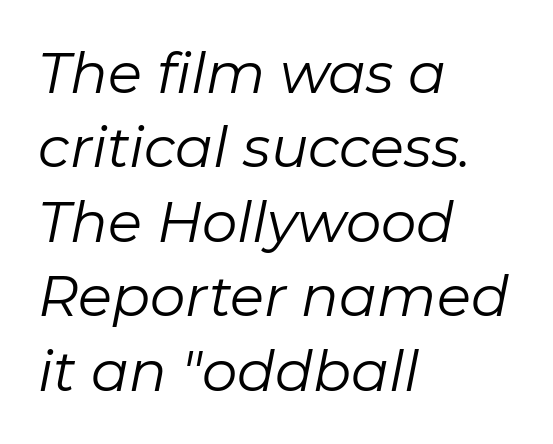
The image shows 56 px regular-weight type, italic (leaning right); set left-aligned, normal line spacing (1.33x), normal letter spacing, not underlined; low stroke contrast and a medium x-height.
